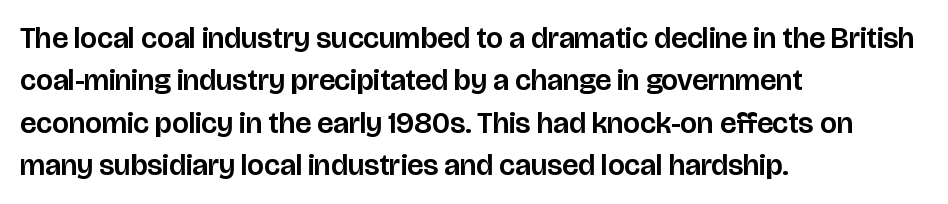
Q: Is the text italic (slanted)? A: No, it is upright.
Q: Is the typeface a serif or a sans-serif typeface? A: Sans-serif.
Q: Is the text underlined? A: No.
Q: How is the paragraph aligned? A: Left-aligned.
Q: Is the spacing between letters normal or unusually wide? A: Normal.
Q: Is the spacing between lines tight, normal or loose? A: Normal.
Q: Width (condensed, normal, or wide)? A: Normal.
Q: Stroke contrast? A: Low.
Q: x-height? A: Large.
Q: Monospaced? A: No.
